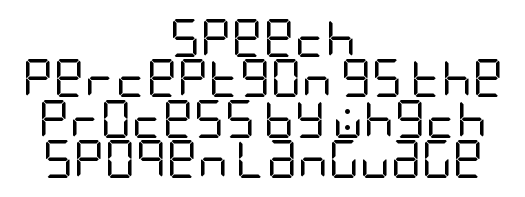
The image shows 38 px regular-weight, condensed sans-serif type, upright; set centered, tight line spacing (1.06x), normal letter spacing, not underlined; low stroke contrast and a large x-height.
